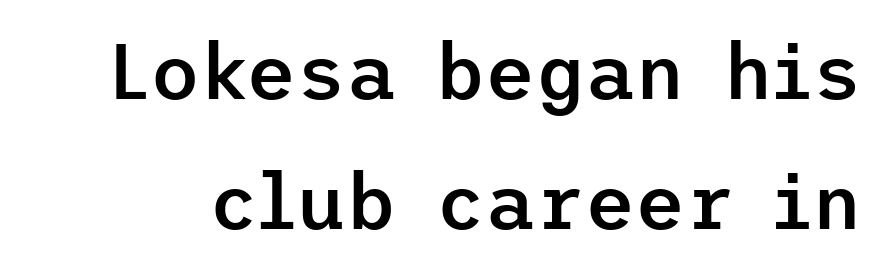
The image shows 77 px semibold sans-serif type, upright; set normal line spacing (1.69x), normal letter spacing, not underlined; low stroke contrast and a medium x-height.
